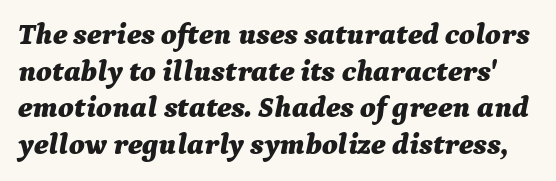
{"italic": "yes", "lean": "right", "slant_degrees": 9, "bold": "yes", "weight": "bold", "width": "normal", "stroke_contrast": "medium", "x_height": "medium", "monospaced": "no", "underline": "no", "line_spacing_ratio": 1.22, "letter_spacing": "normal", "letter_spacing_em": 0.0, "glyph_px": 30}
